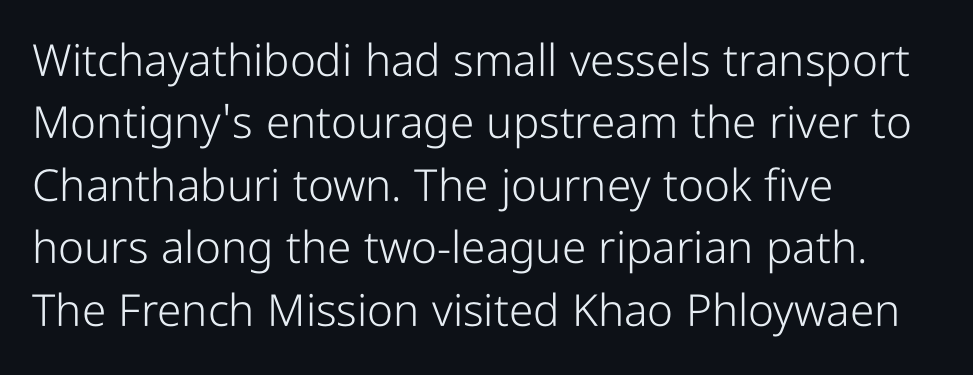
Q: Is the text bold? A: No.
Q: Is the text italic (slanted)? A: No, it is upright.
Q: Is the typeface a serif or a sans-serif typeface? A: Sans-serif.
Q: Is the text underlined? A: No.
Q: How is the paragraph aligned? A: Left-aligned.
Q: Is the spacing between letters normal or unusually wide? A: Normal.
Q: Is the spacing between lines tight, normal or loose? A: Normal.
Q: Width (condensed, normal, or wide)? A: Condensed.
Q: Stroke contrast? A: Low.
Q: x-height? A: Medium.
Q: Monospaced? A: No.
